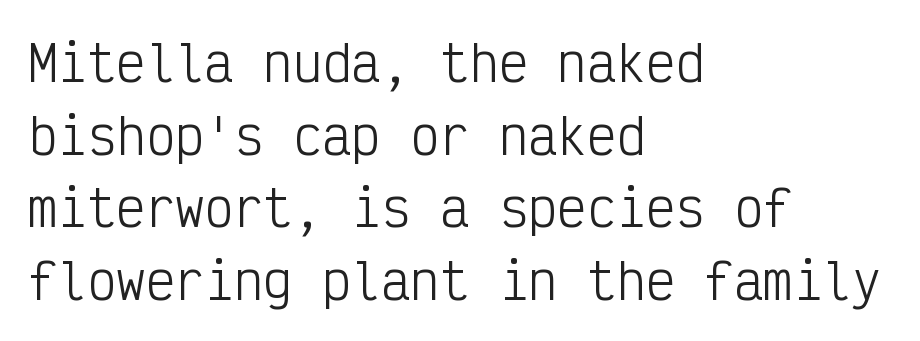
{"serif": "no", "italic": "no", "bold": "no", "weight": "light", "width": "condensed", "stroke_contrast": "low", "x_height": "medium", "monospaced": "yes", "underline": "no", "align": "left", "line_spacing": "normal", "line_spacing_ratio": 1.48, "letter_spacing": "normal", "letter_spacing_em": 0.0, "glyph_px": 49}
